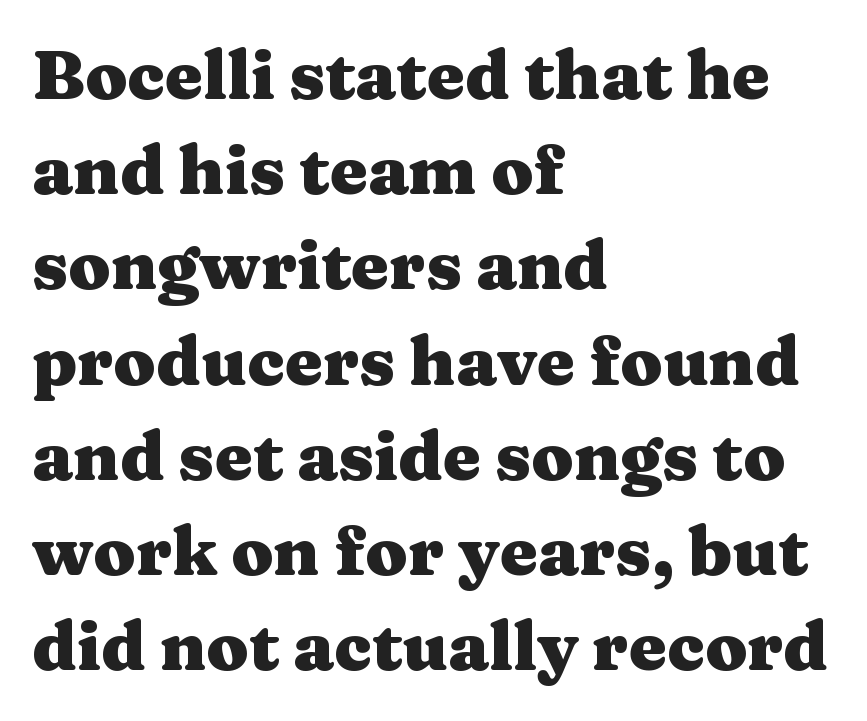
{"serif": "yes", "italic": "no", "bold": "yes", "weight": "heavy", "width": "wide", "stroke_contrast": "medium", "x_height": "medium", "monospaced": "no", "underline": "no", "align": "left", "line_spacing": "normal", "line_spacing_ratio": 1.4, "letter_spacing": "normal", "letter_spacing_em": 0.0, "glyph_px": 68}
